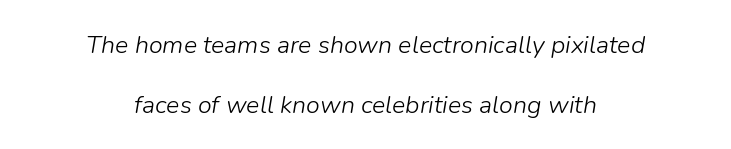
One glance says open: line gaps are wider than usual. Slant detected: the letters are inclined. Lines of text with bare space underneath. Letter spacing: default. Alignment: centered. Weight class: somewhere from thin through regular.
